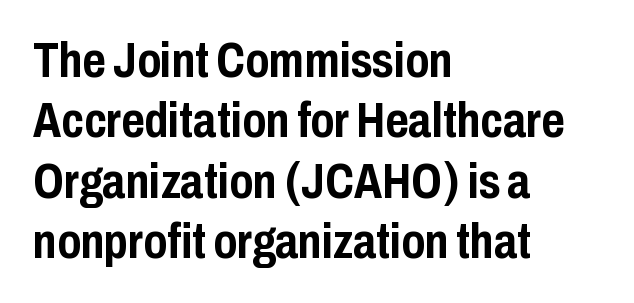
Q: Is the text bold? A: Yes.
Q: Is the text italic (slanted)? A: No, it is upright.
Q: Is the typeface a serif or a sans-serif typeface? A: Sans-serif.
Q: Is the text underlined? A: No.
Q: How is the paragraph aligned? A: Left-aligned.
Q: Is the spacing between letters normal or unusually wide? A: Normal.
Q: Width (condensed, normal, or wide)? A: Condensed.
Q: Stroke contrast? A: Low.
Q: x-height? A: Medium.
Q: Monospaced? A: No.
